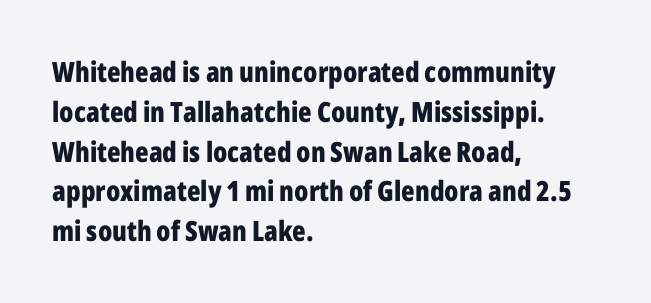
Here the designer chose a conventional face with non-uniform glyph widths. I'd describe the lettering as bold — thick and assertive. Stroke terminals: plain, sans-serif. Is there much room between lines? A standard amount, neither cramped nor airy. This sample uses plain, unmodified letter spacing. Decoration check: the copy has no underline.
